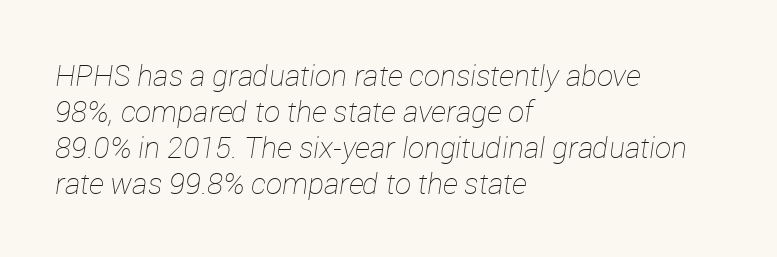
The image shows 29 px thin type, italic (leaning right); set left-aligned, line spacing 1.24x, normal letter spacing, not underlined; low stroke contrast and a medium x-height.
